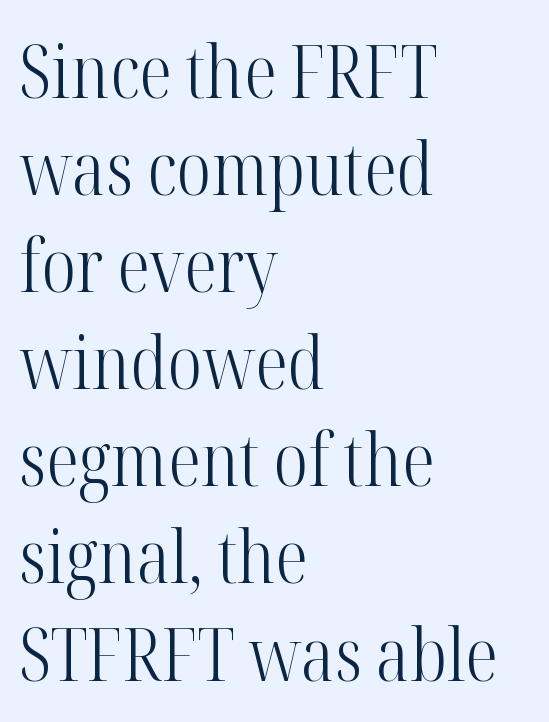
The image shows 73 px light, condensed serif type, upright; set left-aligned, normal line spacing (1.33x), normal letter spacing, not underlined; high stroke contrast and a medium x-height.
